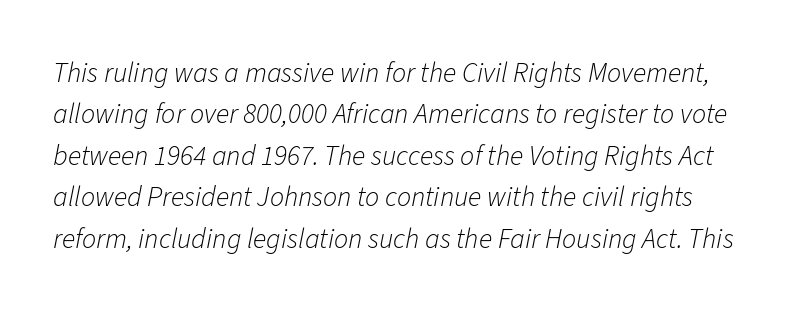
You could call the tracking neutral — neither tight nor loose. Quick note: italic. Horizontal bands of white between lines are of average thickness. The space directly below the letters is spotless. The rendering uses natural spacing where letterforms have individual widths.
